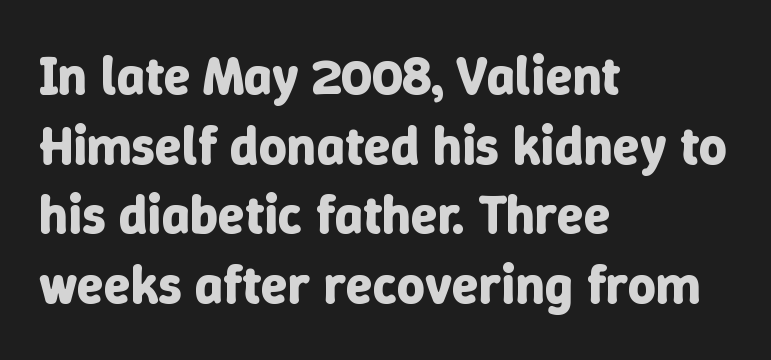
{"italic": "no", "bold": "yes", "weight": "bold", "width": "normal", "stroke_contrast": "low", "x_height": "medium", "monospaced": "no", "underline": "no", "align": "left", "line_spacing": "normal", "line_spacing_ratio": 1.29, "letter_spacing": "normal", "letter_spacing_em": 0.0, "glyph_px": 54}
